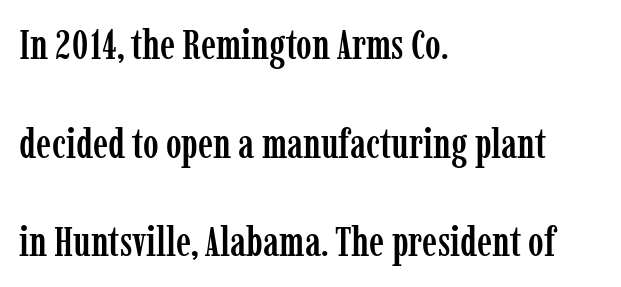
{"serif": "yes", "italic": "no", "width": "condensed", "stroke_contrast": "low", "x_height": "medium", "monospaced": "no", "underline": "no", "align": "left", "line_spacing": "loose", "line_spacing_ratio": 2.35, "letter_spacing": "normal", "letter_spacing_em": 0.0, "glyph_px": 42}
